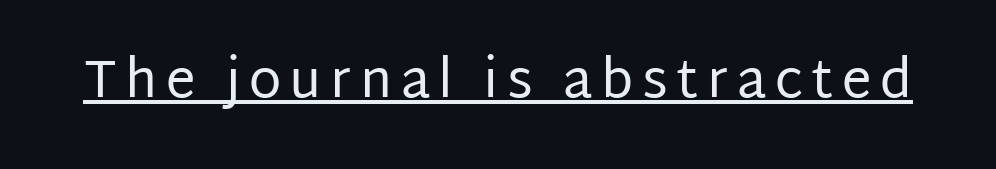
It's the straight-up-and-down kind of type. Weight: not bold — regular or lighter. Looks like someone drew a line under every word here. I'd call this a sans setting — the letters go barefoot. The rendering uses natural spacing where letterforms have individual widths.
